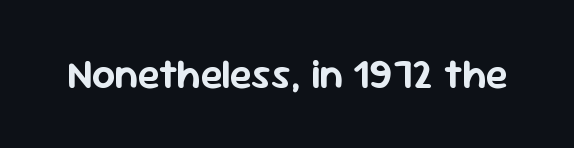
Students, note that the glyphs here touch the page at normal intervals. The gap between lines stays unmarked. The characters display no serif detailing; their extremities are plain. You could not count columns in this text — the font is proportionally spaced. Posture: straight, roman, zero tilt.
